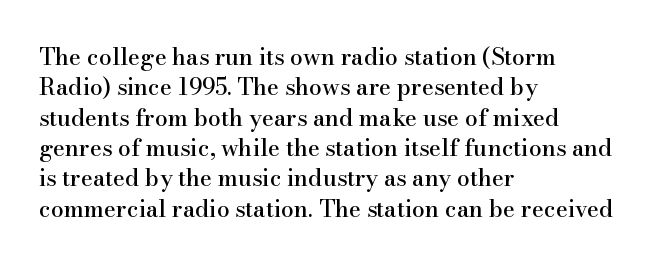
The image shows 23 px text type, upright; set left-aligned, normal line spacing (1.32x), normal letter spacing, not underlined.
